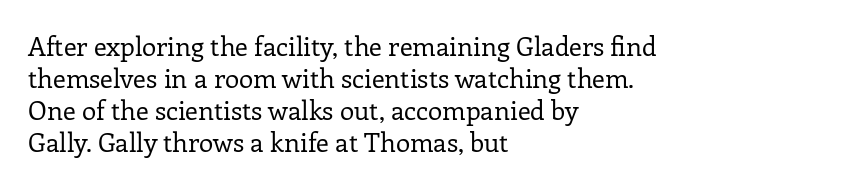
Q: Is the text bold? A: No.
Q: Is the text italic (slanted)? A: No, it is upright.
Q: Is the text underlined? A: No.
Q: How is the paragraph aligned? A: Left-aligned.
Q: Is the spacing between letters normal or unusually wide? A: Normal.
